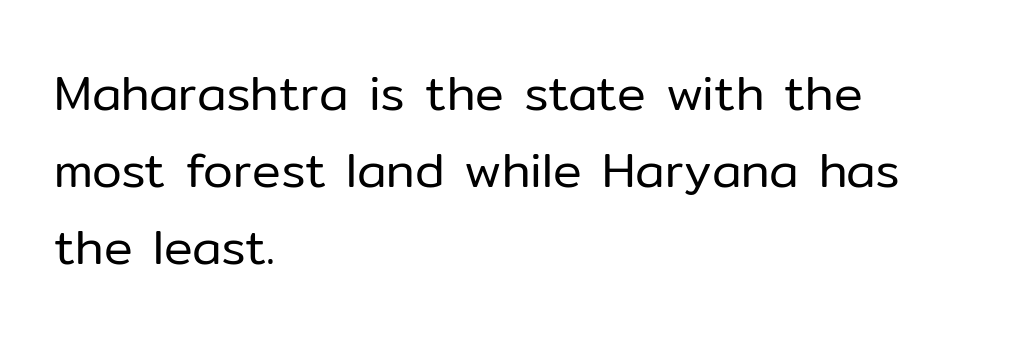
Q: Is the text bold? A: No.
Q: Is the text italic (slanted)? A: No, it is upright.
Q: Is the typeface a serif or a sans-serif typeface? A: Sans-serif.
Q: Is the text underlined? A: No.
Q: How is the paragraph aligned? A: Left-aligned.
Q: Is the spacing between letters normal or unusually wide? A: Normal.
Q: Is the spacing between lines tight, normal or loose? A: Normal.
Q: Width (condensed, normal, or wide)? A: Normal.
Q: Stroke contrast? A: Low.
Q: x-height? A: Medium.
Q: Monospaced? A: No.
